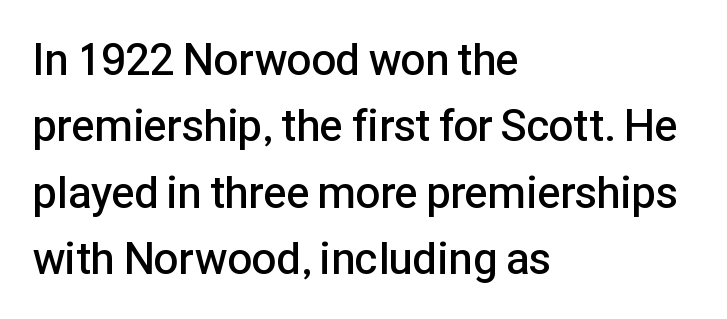
The image shows 44 px semibold sans-serif type, upright; set left-aligned, normal line spacing (1.51x), normal letter spacing, not underlined; low stroke contrast and a medium x-height.
